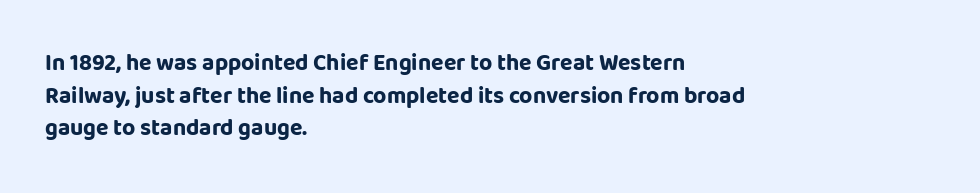
Q: Is the text bold? A: Yes.
Q: Is the text italic (slanted)? A: No, it is upright.
Q: Is the text underlined? A: No.
Q: How is the paragraph aligned? A: Left-aligned.
Q: Is the spacing between letters normal or unusually wide? A: Normal.
Q: Is the spacing between lines tight, normal or loose? A: Normal.
